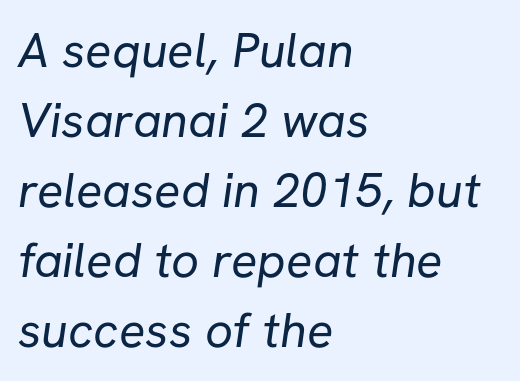
Between one letter and the next there's only the usual sliver of space. Where is the straight margin? On the left. Decoration check: the copy has no underline. In terms of leading, this rendering sits right in the middle. The passage shown is typed in a proportional face where columns would drift. The font is comparable to plain body text, perhaps lighter.
